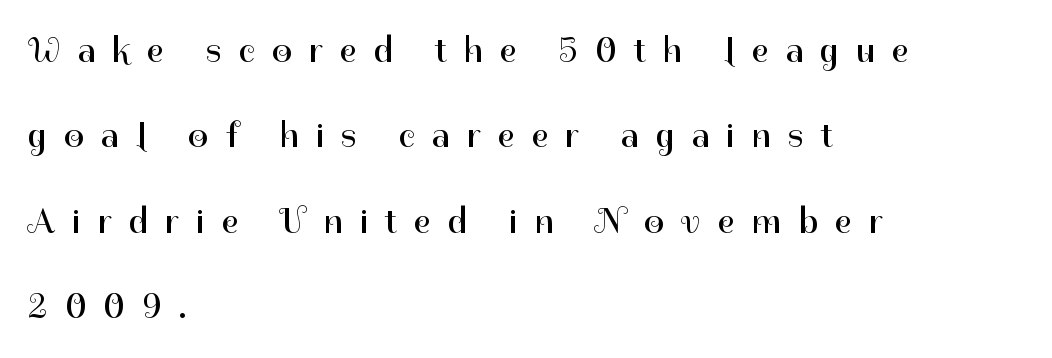
Q: Is the text bold? A: No.
Q: Is the text italic (slanted)? A: No, it is upright.
Q: Is the typeface a serif or a sans-serif typeface? A: Sans-serif.
Q: Is the text underlined? A: No.
Q: How is the paragraph aligned? A: Left-aligned.
Q: Is the spacing between letters normal or unusually wide? A: Unusually wide.
Q: Is the spacing between lines tight, normal or loose? A: Loose.
Q: Width (condensed, normal, or wide)? A: Normal.
Q: Stroke contrast? A: High.
Q: x-height? A: Medium.
Q: Monospaced? A: No.
